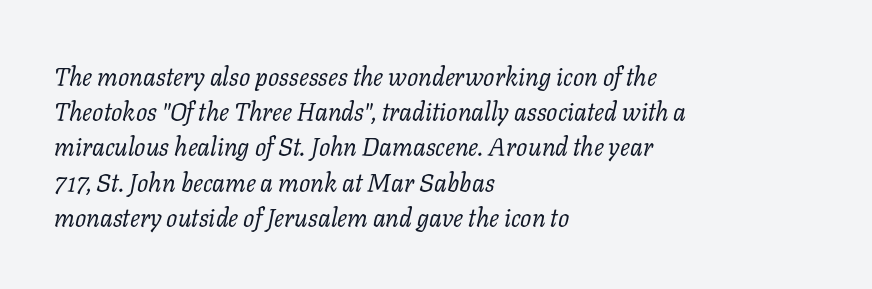
The specimen reads as italic at a glance. Glance below the letters and you will spot only blank space. The setting favours the left margin, as ordinary paragraphs usually do. Leading: standard. Counters stay open thanks to moderate or lighter strokes. Students, note that the glyphs here touch the page at normal intervals.
